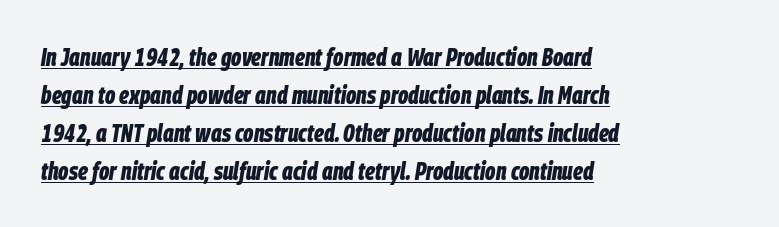
The strokes are fattened all the way to bold. You can tell it's italic because the verticals aren't actually vertical. The line-height multiplier appears to be the usual default. Does a line run under the words? Yes, clearly. The face used here is rendered with its standard letterfit. Horizontal alignment here is leftward, the default for most running prose.
